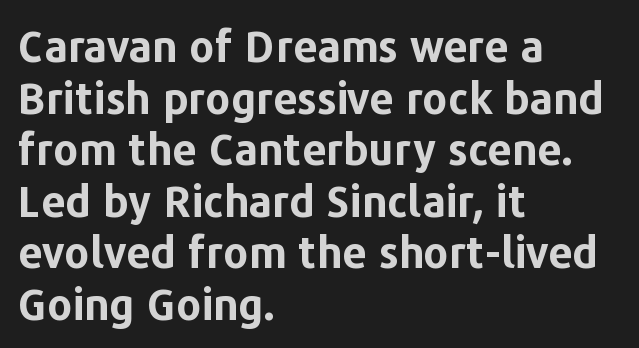
{"serif": "no", "italic": "no", "bold": "yes", "weight": "bold", "width": "normal", "stroke_contrast": "low", "x_height": "medium", "monospaced": "no", "underline": "no", "align": "left", "line_spacing_ratio": 1.2, "letter_spacing": "normal", "letter_spacing_em": 0.0, "glyph_px": 43}
